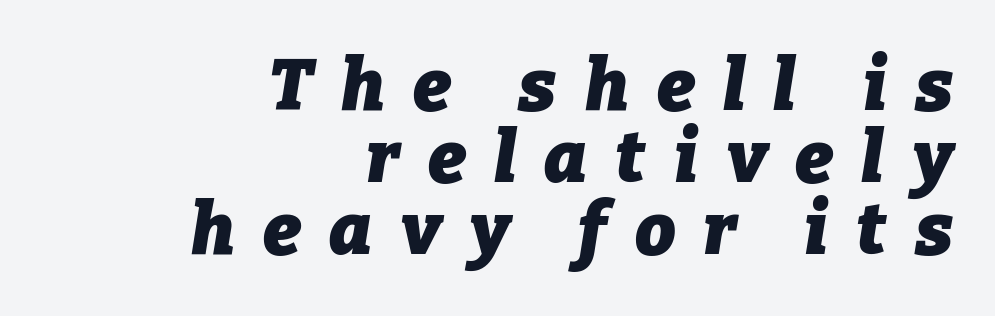
Where is the straight margin? On the right. No word sits above an underline. Honestly, the letter spacing is so wide it's the main thing you notice. Notice how descenders almost collide with the ascenders below — that's tight leading. The axis of the letterforms is tilted away from vertical.
